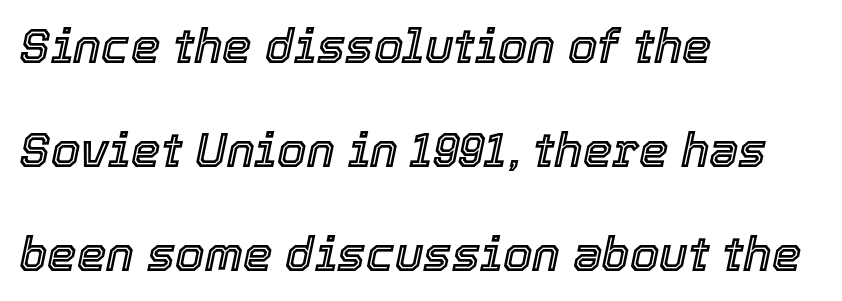
{"italic": "yes", "lean": "right", "slant_degrees": 12, "width": "normal", "x_height": "medium", "monospaced": "no", "underline": "no", "align": "left", "line_spacing": "loose", "line_spacing_ratio": 2.21, "letter_spacing": "normal", "letter_spacing_em": 0.0, "glyph_px": 47}
